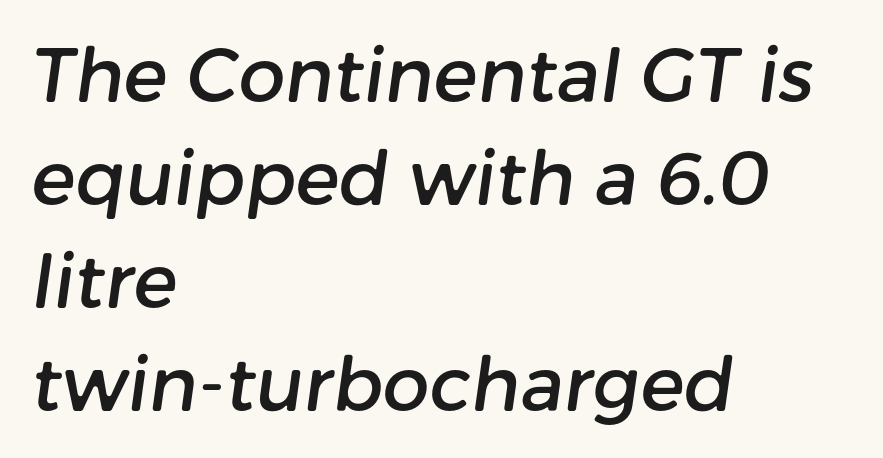
Rule under the text: the space is simply empty. A typesetter would call this proportional, since set widths differ per character. The designer went with a sans here, leaving each stem footless. Horizontal alignment here is leftward, the default for most running prose. There is no visible air inserted between adjacent glyphs. Successive baselines arrive at the customary interval.
